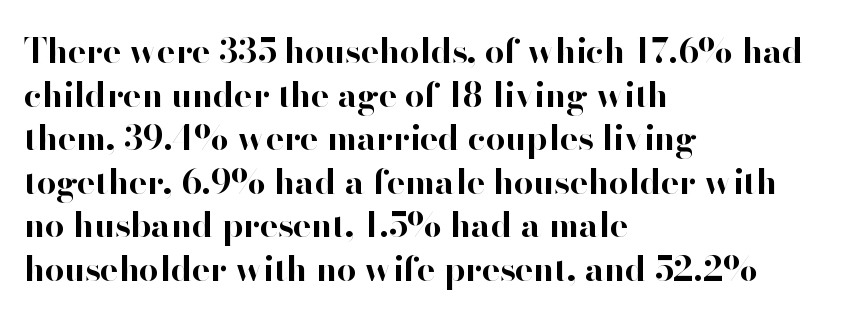
The image shows 34 px bold sans-serif type, upright; set left-aligned, normal line spacing (1.28x), normal letter spacing, not underlined; high stroke contrast and a small x-height.
